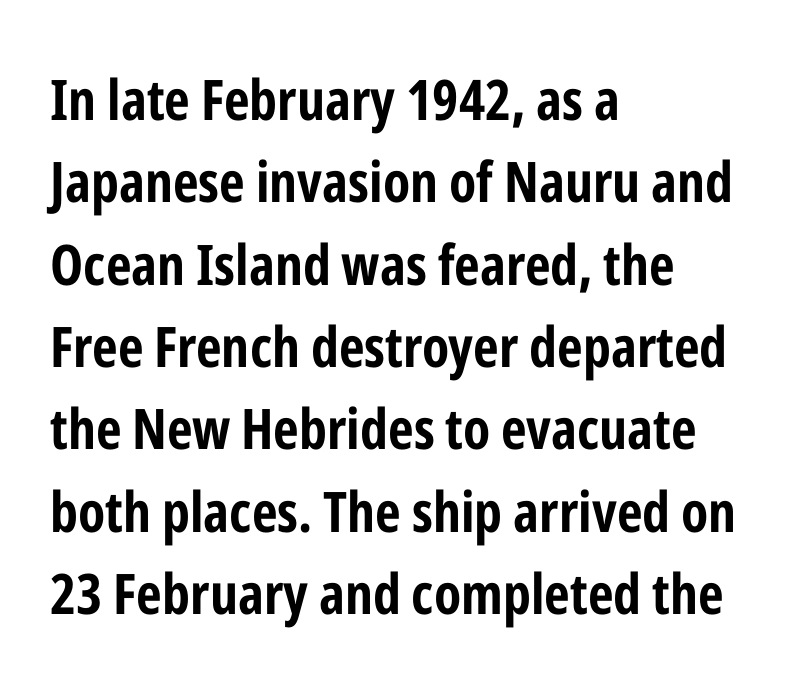
{"serif": "no", "italic": "no", "bold": "yes", "weight": "bold", "width": "condensed", "stroke_contrast": "low", "x_height": "medium", "monospaced": "no", "underline": "no", "align": "left", "line_spacing": "normal", "line_spacing_ratio": 1.47, "letter_spacing": "normal", "letter_spacing_em": 0.0, "glyph_px": 56}
